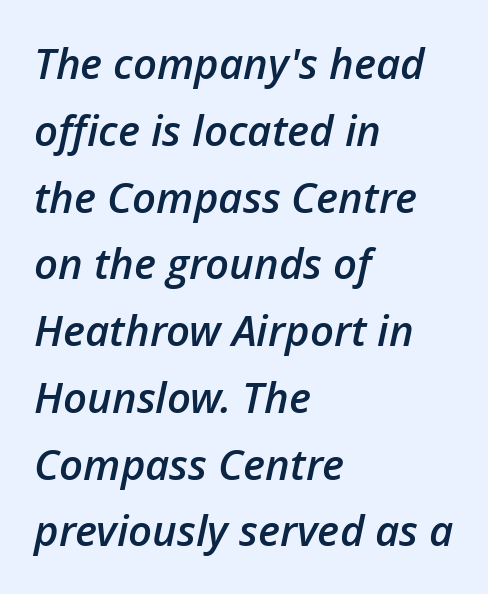
Q: Is the text bold? A: Semi-bold.
Q: Is the text italic (slanted)? A: Yes, it leans right by about 12 degrees.
Q: Is the text underlined? A: No.
Q: How is the paragraph aligned? A: Left-aligned.
Q: Is the spacing between letters normal or unusually wide? A: Normal.
Q: Is the spacing between lines tight, normal or loose? A: Normal.
Q: Width (condensed, normal, or wide)? A: Normal.
Q: Stroke contrast? A: Low.
Q: x-height? A: Medium.
Q: Monospaced? A: No.
